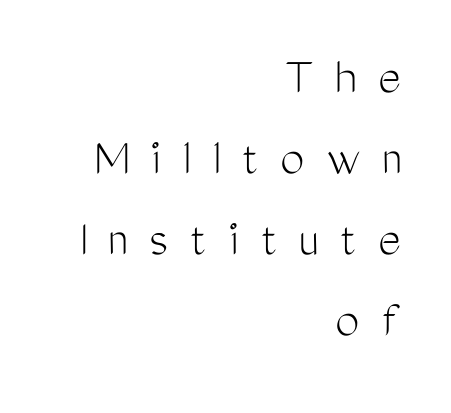
The image shows 54 px light, condensed sans-serif type, upright; set right-aligned, normal line spacing (1.5x), unusually wide letter spacing (+0.4 em), not underlined; medium stroke contrast and a medium x-height.
